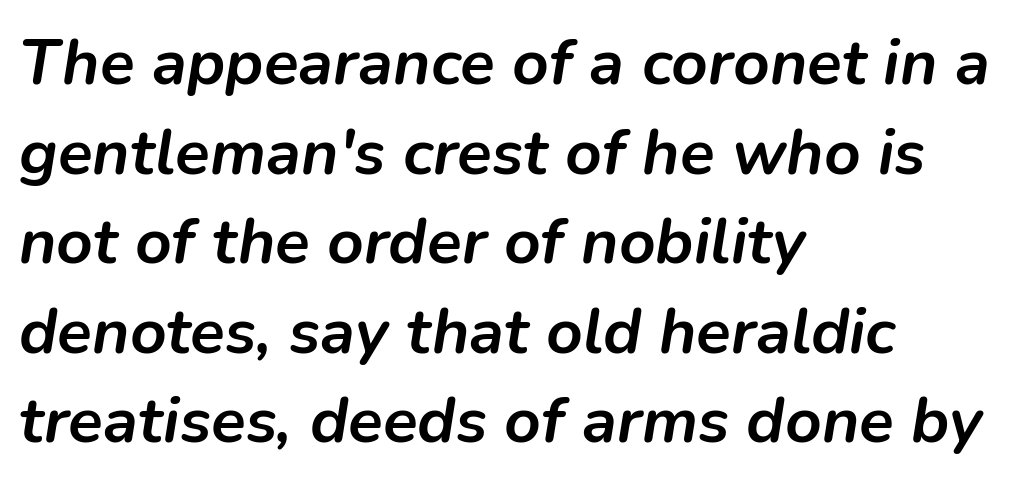
Is this a fixed-width face? No — the glyphs have proportional, varying widths. Would a proofreader flag this as italicized? Yes. Is the block centered? No — it sits flush against the left margin. Is the letter spacing exaggerated? No — it looks like the ordinary default. Each new line begins a customary step beneath the previous one.
